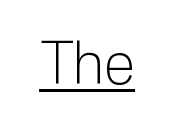
{"serif": "no", "italic": "no", "bold": "no", "weight": "light", "width": "normal", "stroke_contrast": "low", "x_height": "medium", "monospaced": "no", "underline": "yes", "letter_spacing": "normal", "letter_spacing_em": 0.0, "glyph_px": 58}
